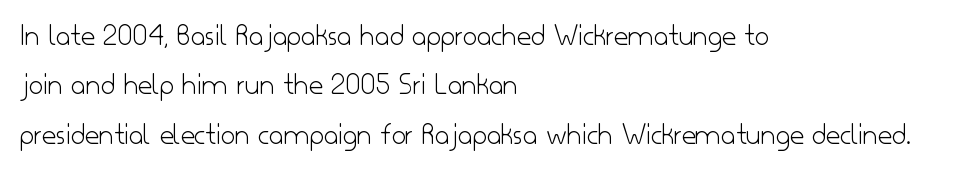
When letters stand straight like this, we call the style roman or upright. The block of text has a typical density, with ordinary space between rows. No chunkiness to these letters — they're not bold. The passage shown is not underscored anywhere. Characters follow at the spacing the type designer built in. Grotesque or geometric, the face here clearly has no serifs.
